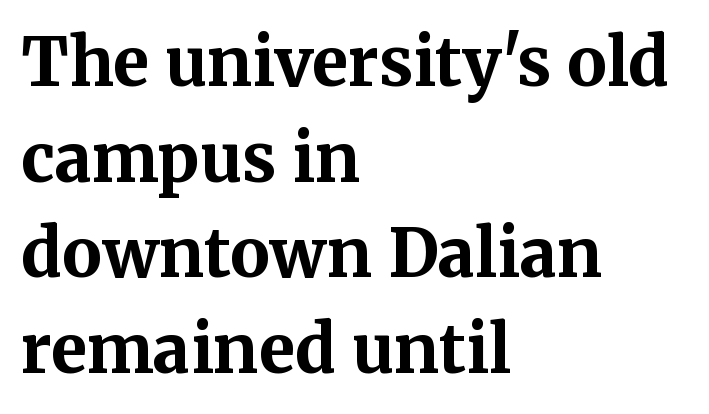
Spacing between characters is what you'd get straight out of the box. The leading is moderate, giving the passage an even texture. Any mark beneath the type? The region is blank. The typography opts for an upright posture over an oblique one. Type style note: has serifs.
